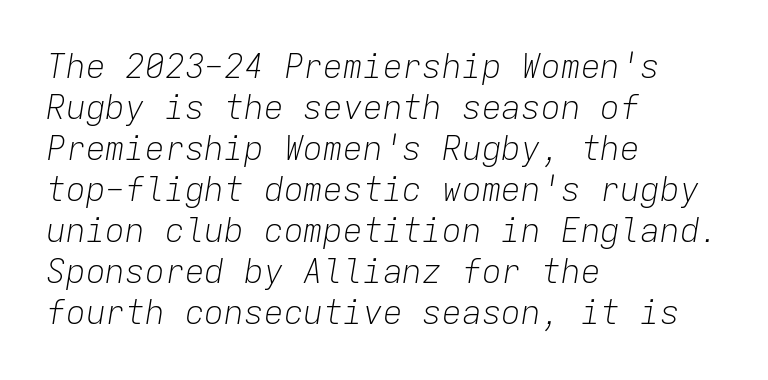
The image shows 33 px light type, italic (leaning right), monospaced; set left-aligned, line spacing 1.24x, normal letter spacing, not underlined; low stroke contrast and a medium x-height.
